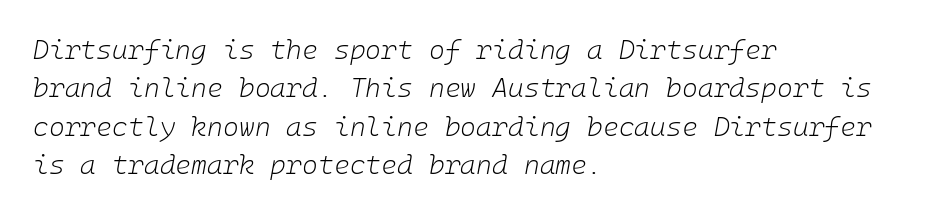
Slant detected: the letters are inclined. Vertical stems look standard width or narrower in stroke. Underlining? Definitely not there. A typesetter would call this zero additional tracking. Summary of vertical rhythm: regular, with standard interline spacing. The rendering anchors every line to the left-hand side.
